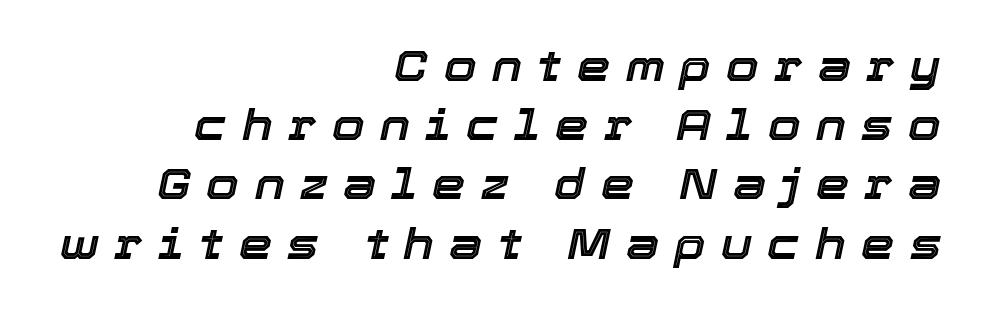
The image shows 42 px text type, italic (leaning right); set right-aligned, normal line spacing (1.41x), unusually wide letter spacing (+0.37 em), not underlined; a medium x-height.
